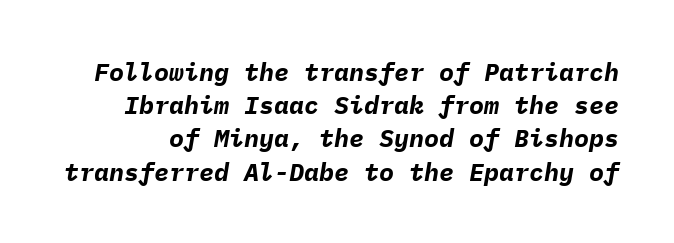
Q: Is the text bold? A: Yes.
Q: Is the text italic (slanted)? A: Yes, it leans right by about 9 degrees.
Q: Is the text underlined? A: No.
Q: Is the spacing between letters normal or unusually wide? A: Normal.
Q: Is the spacing between lines tight, normal or loose? A: Normal.
